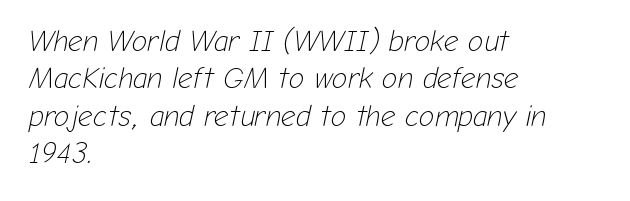
Weight: regular or lighter. Honestly, the row spacing looks completely unremarkable. The passage shown leans; its letterforms are oblique. Proportional: the letters do not fall into vertical columns.
